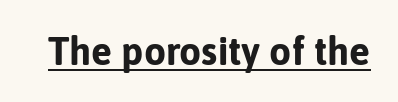
You'd pick this weight for a headline — it's a proper bold. Proportional: the letters do not fall into vertical columns. Is the letter spacing exaggerated? No — it looks like the ordinary default. Check where the strokes stop: nothing finishes them off — pure sans. A roman cut, with each character standing at attention. Glance below the letters and you will spot a drawn line.
